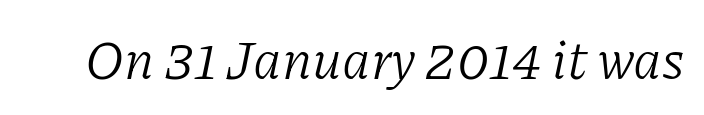
Q: Is the text bold? A: No.
Q: Is the text italic (slanted)? A: Yes, it leans right by about 11 degrees.
Q: Is the typeface a serif or a sans-serif typeface? A: Serif.
Q: Is the text underlined? A: No.
Q: Is the spacing between letters normal or unusually wide? A: Normal.
Q: Width (condensed, normal, or wide)? A: Normal.
Q: Stroke contrast? A: Low.
Q: x-height? A: Medium.
Q: Monospaced? A: No.
